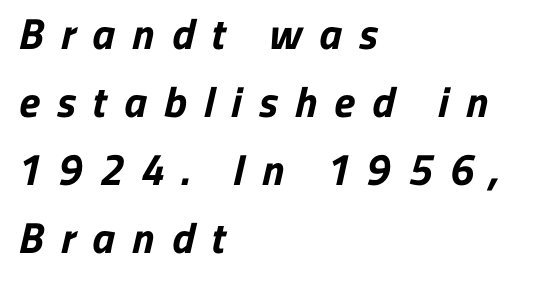
Q: Is the text bold? A: Yes.
Q: Is the typeface a serif or a sans-serif typeface? A: Sans-serif.
Q: Is the text underlined? A: No.
Q: How is the paragraph aligned? A: Left-aligned.
Q: Is the spacing between letters normal or unusually wide? A: Unusually wide.
Q: Is the spacing between lines tight, normal or loose? A: Normal.
Q: Width (condensed, normal, or wide)? A: Normal.
Q: Stroke contrast? A: Low.
Q: x-height? A: Medium.
Q: Monospaced? A: No.
